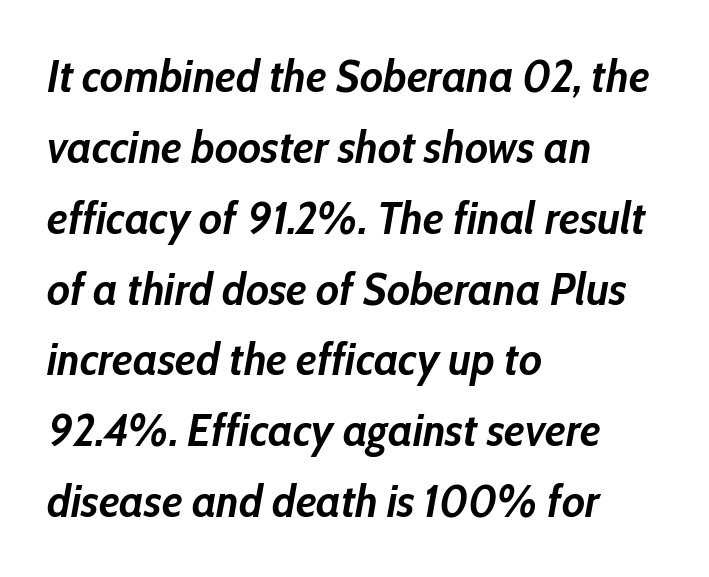
Q: Is the text bold? A: Yes.
Q: Is the text italic (slanted)? A: Yes, it leans right by about 10 degrees.
Q: Is the text underlined? A: No.
Q: How is the paragraph aligned? A: Left-aligned.
Q: Is the spacing between letters normal or unusually wide? A: Normal.
Q: Is the spacing between lines tight, normal or loose? A: Normal.
Q: Width (condensed, normal, or wide)? A: Condensed.
Q: Stroke contrast? A: Low.
Q: x-height? A: Medium.
Q: Monospaced? A: No.
